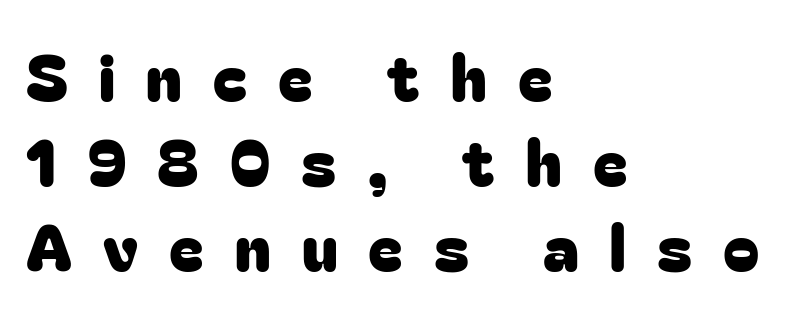
Alignment: flush left. Any mark beneath the type? The region is blank. You could not count columns in this text — the font is proportionally spaced. The rows are spaced the way most documents space them. The font family rendered here belongs to the sans-serif group.
